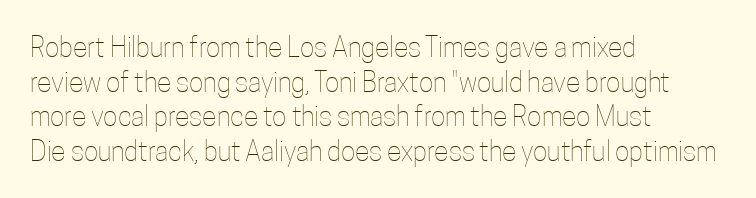
Q: Is the text bold? A: No.
Q: Is the text italic (slanted)? A: No, it is upright.
Q: Is the text underlined? A: No.
Q: How is the paragraph aligned? A: Left-aligned.
Q: Is the spacing between letters normal or unusually wide? A: Normal.
Q: Is the spacing between lines tight, normal or loose? A: Normal.
